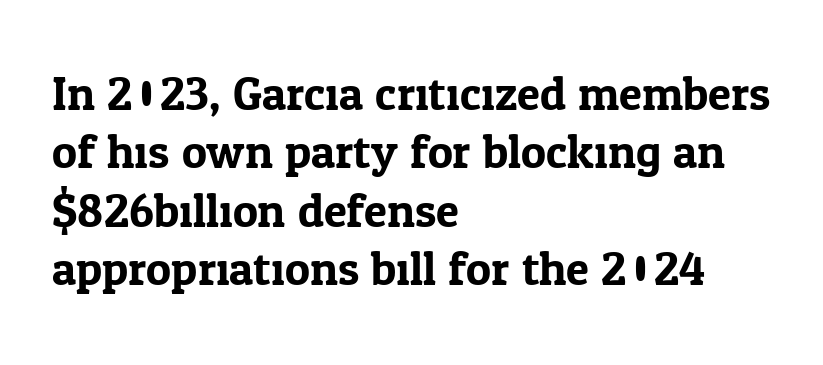
The baseline area is clear. The horizontal fit of the characters is conventional and even. Posture: vertical. Varying glyph widths throughout — classic text-font behaviour. One-word summary of the alignment: left.
